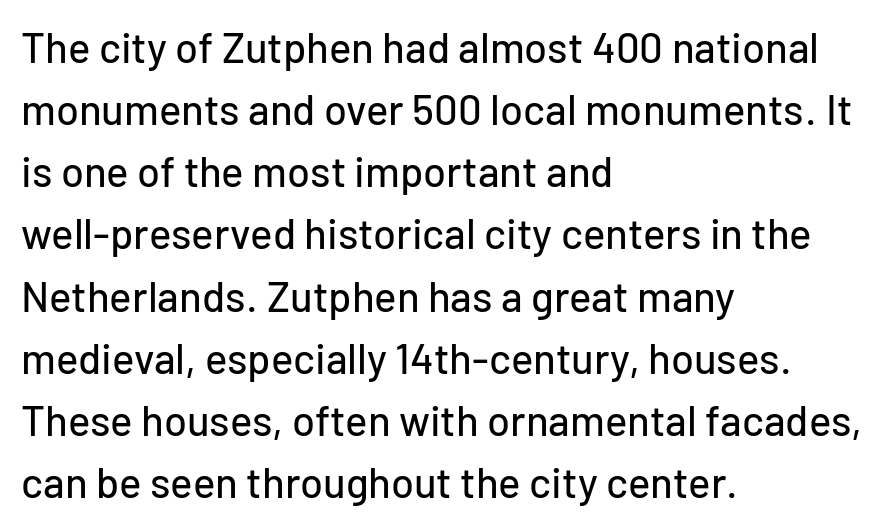
The image shows 42 px sans-serif type, upright; set left-aligned, normal line spacing (1.48x), normal letter spacing, not underlined; low stroke contrast and a medium x-height.
